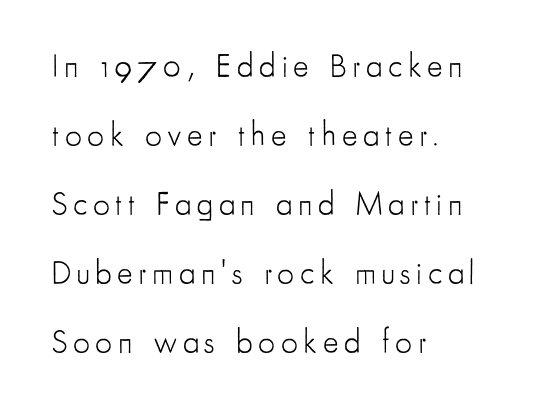
All the whitespace from short lines collects on the right. Nobody drew a line under any word here. Spacing verdict: proportional, widths tailored to each character. Serif or sans? Sans — the stroke terminals are bare.
